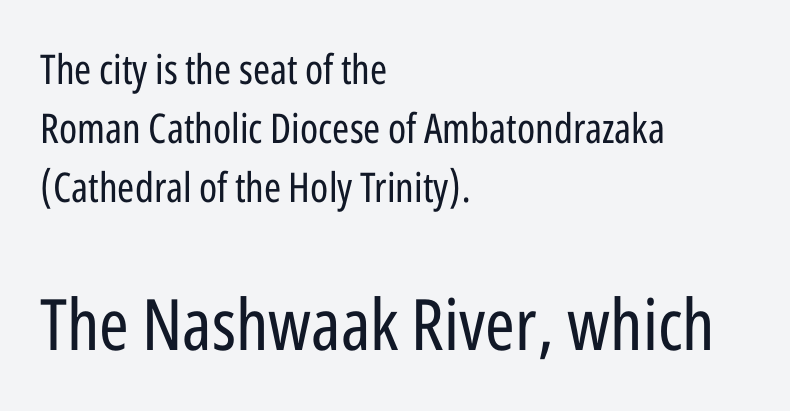
The image shows 71 px regular-weight, condensed sans-serif type, upright; set left-aligned, normal line spacing (1.44x), normal letter spacing, not underlined; the second (bottom) block is 1.73x larger; low stroke contrast and a medium x-height.
